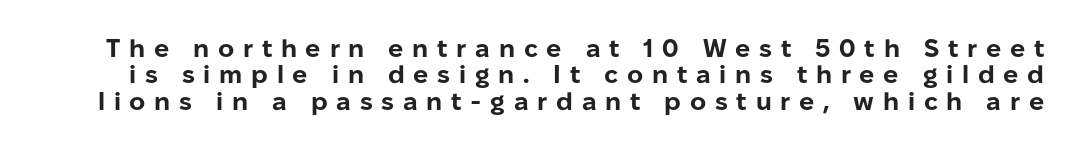
What's the leading like? Squeezed, with rows nearly overlapping. No italicization has been applied; the sample stays upright. The face used here has the dense, thick strokes of a bold. Beneath every word, the page is bare. There is plenty of visible air inserted between adjacent glyphs.
